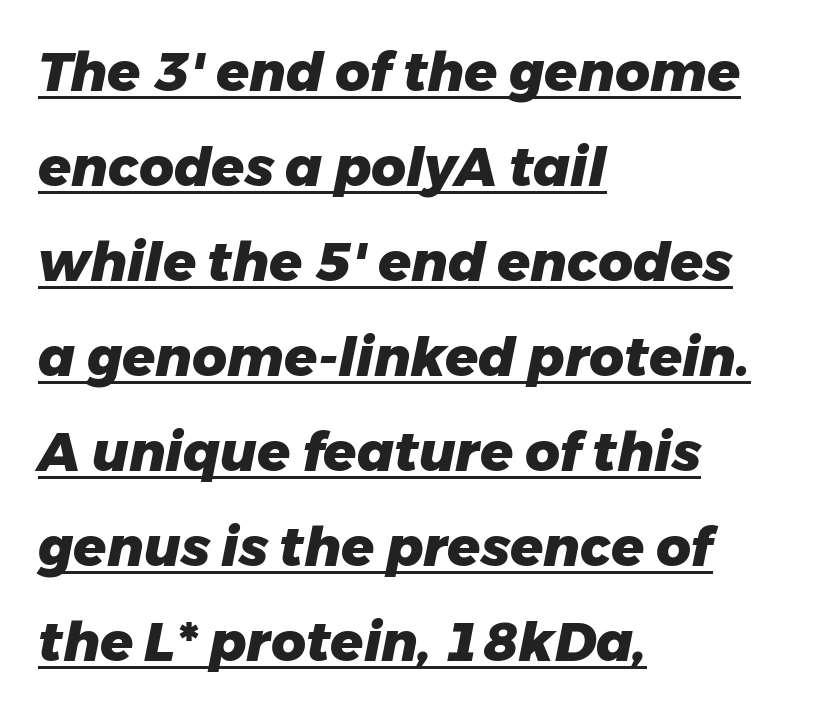
Each letter keeps its own natural width here, so spacing adapts to shape. Reading down the block, your eye returns to a fixed left position each line. Weight: bold. These lines keep a tight, regular rhythm from letter to letter. Underlining? Definitely there. Is the type slanted? Yes — the strokes lean at a clear angle.
